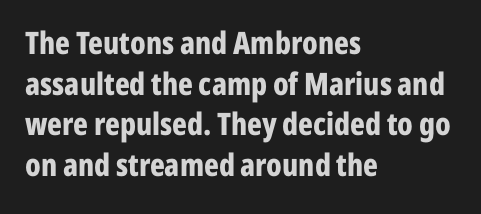
Q: Is the text bold? A: Yes.
Q: Is the text italic (slanted)? A: No, it is upright.
Q: Is the typeface a serif or a sans-serif typeface? A: Sans-serif.
Q: Is the text underlined? A: No.
Q: How is the paragraph aligned? A: Left-aligned.
Q: Is the spacing between letters normal or unusually wide? A: Normal.
Q: Is the spacing between lines tight, normal or loose? A: Normal.
Q: Width (condensed, normal, or wide)? A: Condensed.
Q: Stroke contrast? A: Low.
Q: x-height? A: Medium.
Q: Monospaced? A: No.
